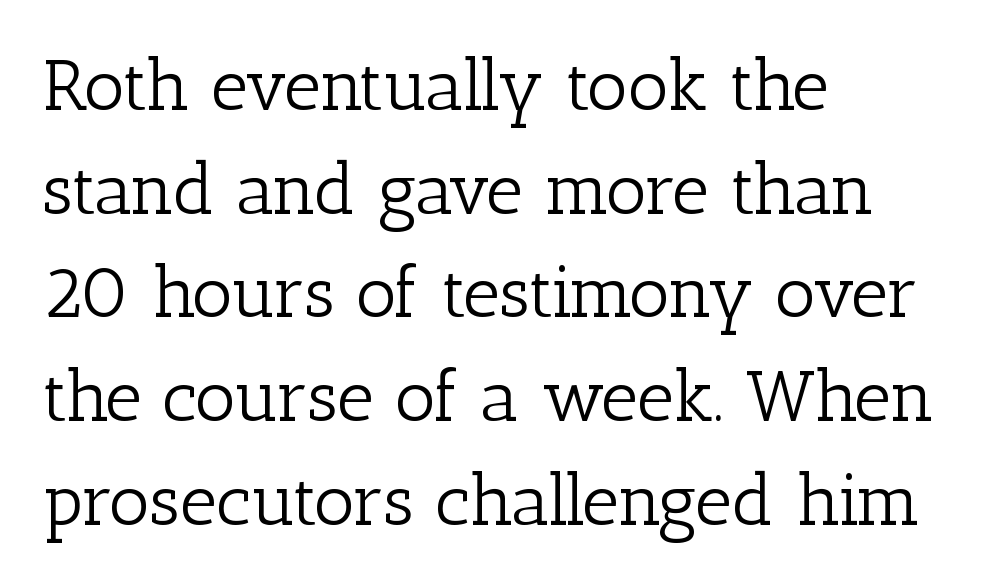
Q: Is the text bold? A: No.
Q: Is the text italic (slanted)? A: No, it is upright.
Q: Is the typeface a serif or a sans-serif typeface? A: Serif.
Q: Is the text underlined? A: No.
Q: How is the paragraph aligned? A: Left-aligned.
Q: Is the spacing between letters normal or unusually wide? A: Normal.
Q: Is the spacing between lines tight, normal or loose? A: Normal.
Q: Width (condensed, normal, or wide)? A: Normal.
Q: Stroke contrast? A: Low.
Q: x-height? A: Medium.
Q: Monospaced? A: No.
